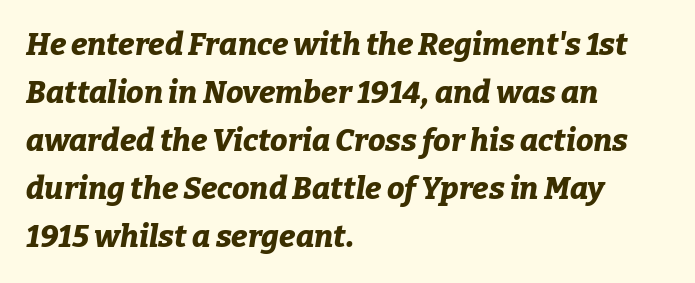
Compared with typical body copy, the letter spacing here is the same. The rendering uses natural spacing where letterforms have individual widths. Line starts are locked; line ends wander. The line-height multiplier appears to be the usual default. Rule under the text: the space is simply empty. A dark, heavy texture on the line: the type is bold.
